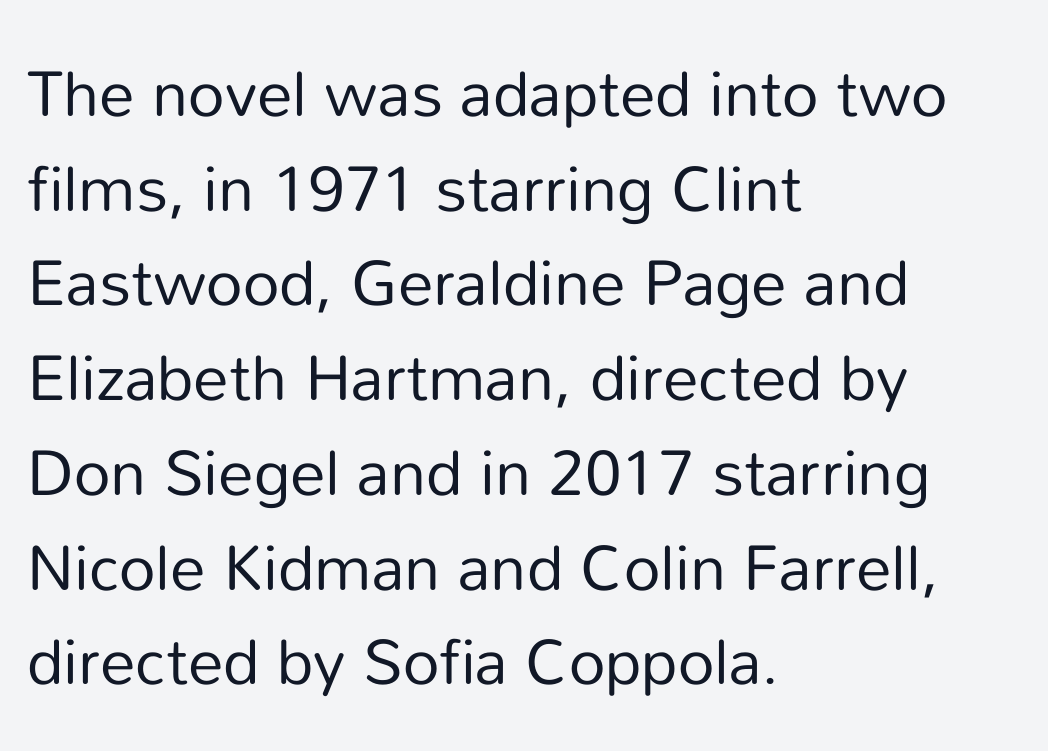
Q: Is the text bold? A: No.
Q: Is the text italic (slanted)? A: No, it is upright.
Q: Is the typeface a serif or a sans-serif typeface? A: Sans-serif.
Q: Is the text underlined? A: No.
Q: How is the paragraph aligned? A: Left-aligned.
Q: Is the spacing between letters normal or unusually wide? A: Normal.
Q: Is the spacing between lines tight, normal or loose? A: Normal.
Q: Width (condensed, normal, or wide)? A: Normal.
Q: Stroke contrast? A: Low.
Q: x-height? A: Medium.
Q: Monospaced? A: No.
